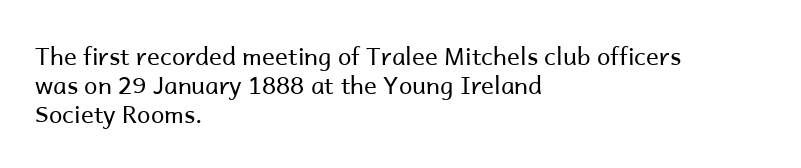
Horizontal alignment here is leftward, the default for most running prose. Is the stroke heavy? The answer is a plain regular-or-lighter. Posture: upright roman. The baseline area is clear. Between one letter and the next there's only the usual sliver of space.
